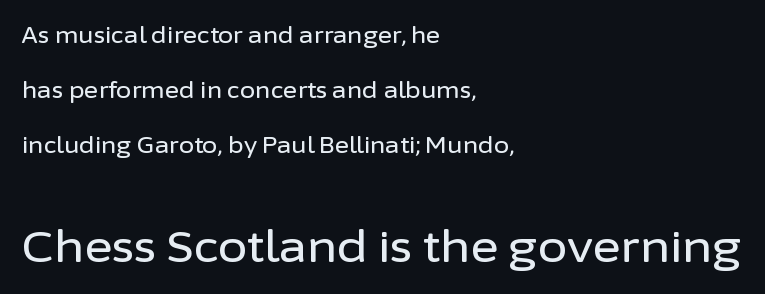
{"serif": "no", "italic": "no", "width": "normal", "stroke_contrast": "low", "x_height": "medium", "monospaced": "no", "underline": "no", "align": "left", "line_spacing": "loose", "line_spacing_ratio": 2.49, "letter_spacing": "normal", "letter_spacing_em": 0.0, "larger_block": "second", "size_ratio": 1.95, "glyph_px": 43}
